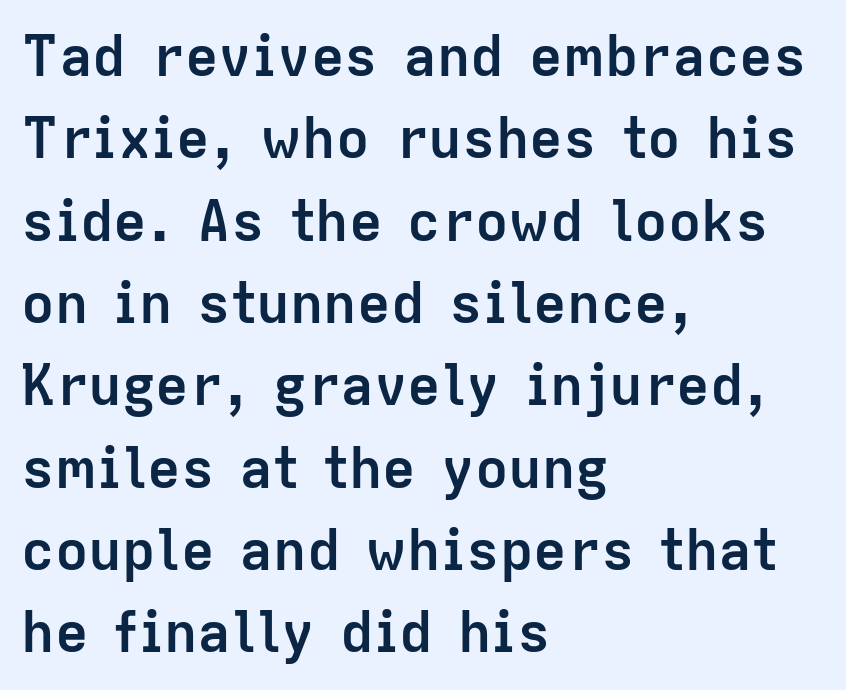
Q: Is the text bold? A: Yes.
Q: Is the text italic (slanted)? A: No, it is upright.
Q: Is the typeface a serif or a sans-serif typeface? A: Sans-serif.
Q: Is the text underlined? A: No.
Q: How is the paragraph aligned? A: Left-aligned.
Q: Is the spacing between letters normal or unusually wide? A: Normal.
Q: Is the spacing between lines tight, normal or loose? A: Normal.
Q: Width (condensed, normal, or wide)? A: Normal.
Q: Stroke contrast? A: Low.
Q: x-height? A: Medium.
Q: Monospaced? A: No.
